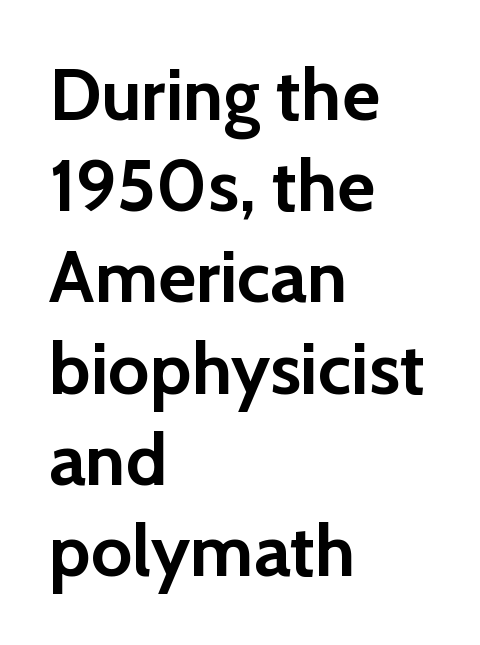
Q: Is the text bold? A: Yes.
Q: Is the text italic (slanted)? A: No, it is upright.
Q: Is the typeface a serif or a sans-serif typeface? A: Sans-serif.
Q: Is the text underlined? A: No.
Q: How is the paragraph aligned? A: Left-aligned.
Q: Is the spacing between letters normal or unusually wide? A: Normal.
Q: Is the spacing between lines tight, normal or loose? A: Normal.
Q: Width (condensed, normal, or wide)? A: Normal.
Q: Stroke contrast? A: Low.
Q: x-height? A: Medium.
Q: Monospaced? A: No.
